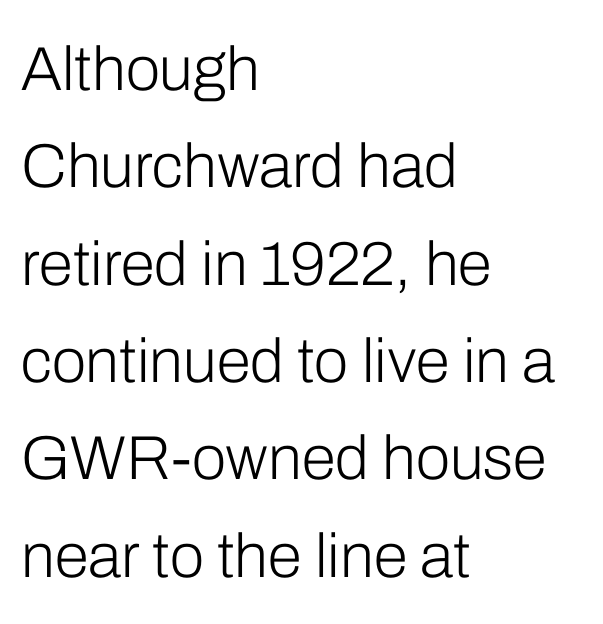
{"serif": "no", "italic": "no", "bold": "no", "weight": "light", "width": "normal", "stroke_contrast": "low", "x_height": "medium", "monospaced": "no", "underline": "no", "align": "left", "line_spacing": "normal", "line_spacing_ratio": 1.57, "letter_spacing": "normal", "letter_spacing_em": 0.0, "glyph_px": 62}
